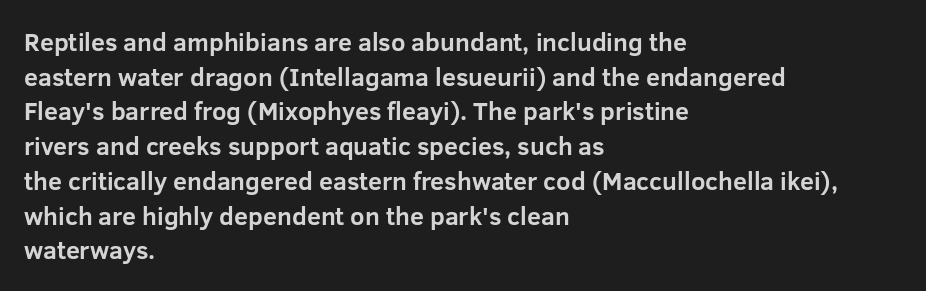
The image shows 25 px bold type, upright; set left-aligned, normal line spacing (1.39x), normal letter spacing, not underlined.
